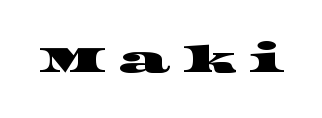
{"serif": "yes", "width": "wide", "stroke_contrast": "high", "x_height": "large", "monospaced": "no", "underline": "no", "letter_spacing": "wide", "letter_spacing_em": 0.32, "glyph_px": 38}
